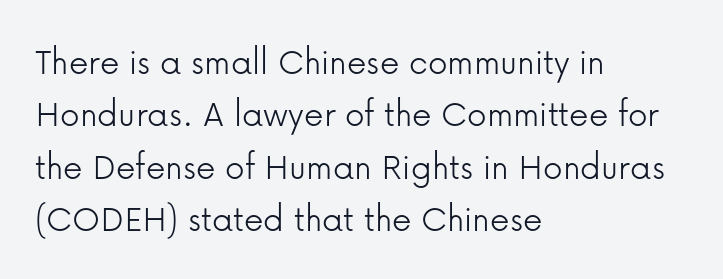
Does extra space separate the letters? No, they use regular spacing. A typesetter would mark this as roman, not italic. The line-height multiplier appears to be the usual default. This rendering features lettering with no underline.
